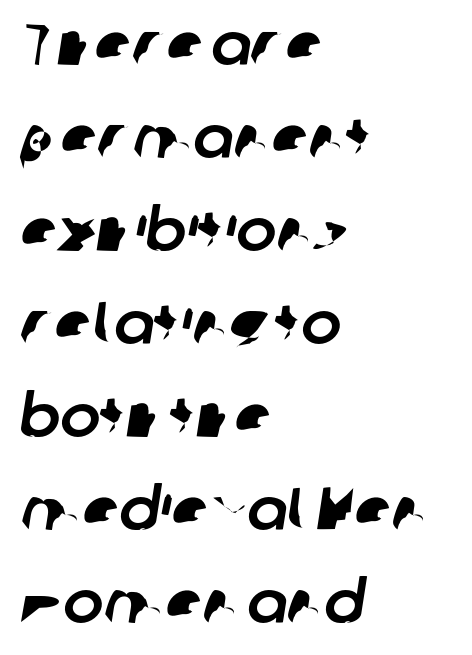
The image shows 60 px sans-serif type; set left-aligned, normal line spacing (1.55x), normal letter spacing, not underlined; low stroke contrast and a medium x-height.
